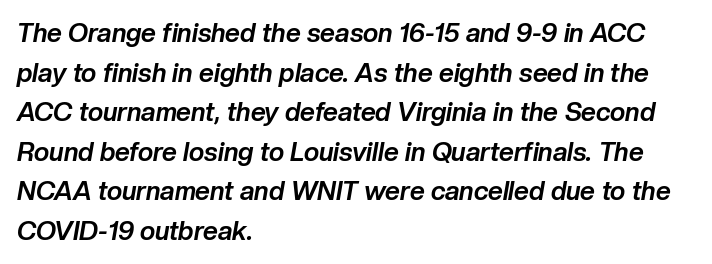
Q: Is the text bold? A: Yes.
Q: Is the text italic (slanted)? A: Yes, it leans right by about 10 degrees.
Q: Is the text underlined? A: No.
Q: How is the paragraph aligned? A: Left-aligned.
Q: Is the spacing between letters normal or unusually wide? A: Normal.
Q: Is the spacing between lines tight, normal or loose? A: Normal.
